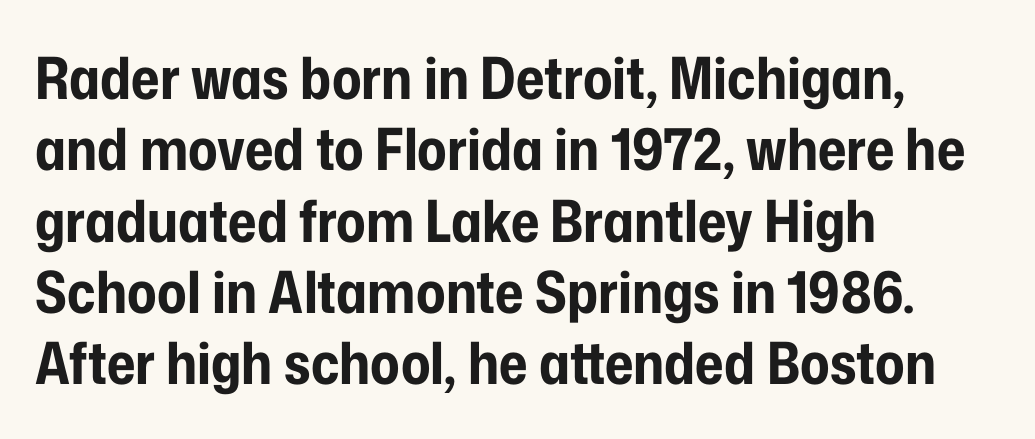
The image shows 58 px bold, condensed sans-serif type, upright; set left-aligned, line spacing 1.23x, normal letter spacing, not underlined; low stroke contrast and a medium x-height.
